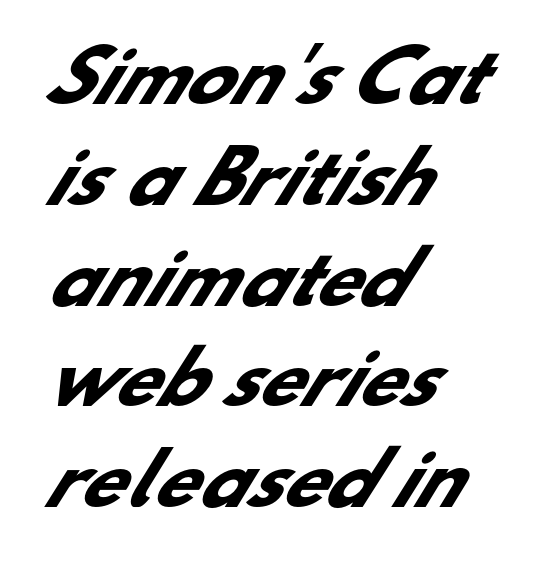
Rule under the text: the space is simply empty. The lines are quadded left. Is the letter spacing exaggerated? No — it looks like the ordinary default. Here the designer chose a conventional face with non-uniform glyph widths. Each letter's strokes conclude bluntly, with no projecting serifs.
